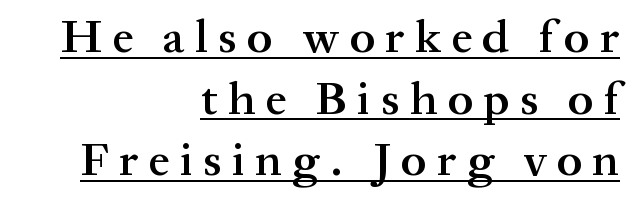
{"serif": "yes", "italic": "no", "bold": "semi", "weight": "semibold", "width": "normal", "stroke_contrast": "medium", "x_height": "medium", "monospaced": "no", "underline": "yes", "align": "right", "line_spacing": "normal", "line_spacing_ratio": 1.31, "letter_spacing": "wide", "letter_spacing_em": 0.22, "glyph_px": 47}
